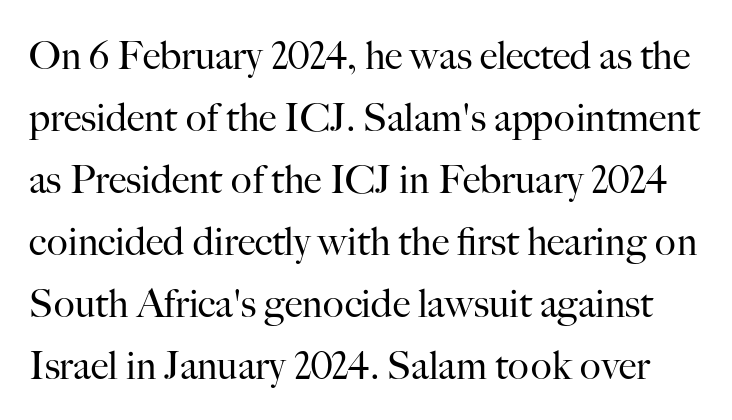
{"serif": "yes", "italic": "no", "bold": "no", "weight": "regular", "width": "normal", "stroke_contrast": "high", "x_height": "small", "monospaced": "no", "underline": "no", "line_spacing": "normal", "line_spacing_ratio": 1.59, "letter_spacing": "normal", "letter_spacing_em": 0.0, "glyph_px": 39}
